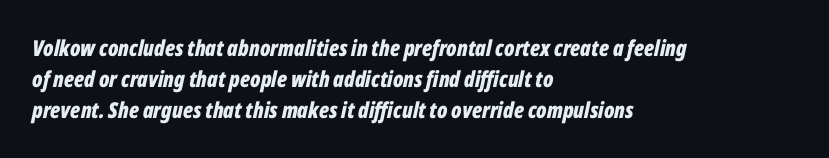
Q: Is the text bold? A: Yes.
Q: Is the text italic (slanted)? A: Yes, it leans right by about 12 degrees.
Q: Is the text underlined? A: No.
Q: How is the paragraph aligned? A: Left-aligned.
Q: Is the spacing between letters normal or unusually wide? A: Normal.
Q: Is the spacing between lines tight, normal or loose? A: Normal.
